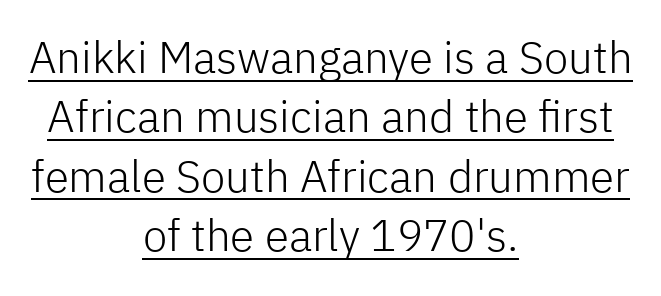
Q: Is the text bold? A: No.
Q: Is the text italic (slanted)? A: No, it is upright.
Q: Is the typeface a serif or a sans-serif typeface? A: Sans-serif.
Q: Is the text underlined? A: Yes.
Q: How is the paragraph aligned? A: Centered.
Q: Is the spacing between letters normal or unusually wide? A: Normal.
Q: Is the spacing between lines tight, normal or loose? A: Normal.
Q: Width (condensed, normal, or wide)? A: Normal.
Q: Stroke contrast? A: Low.
Q: x-height? A: Medium.
Q: Monospaced? A: No.
